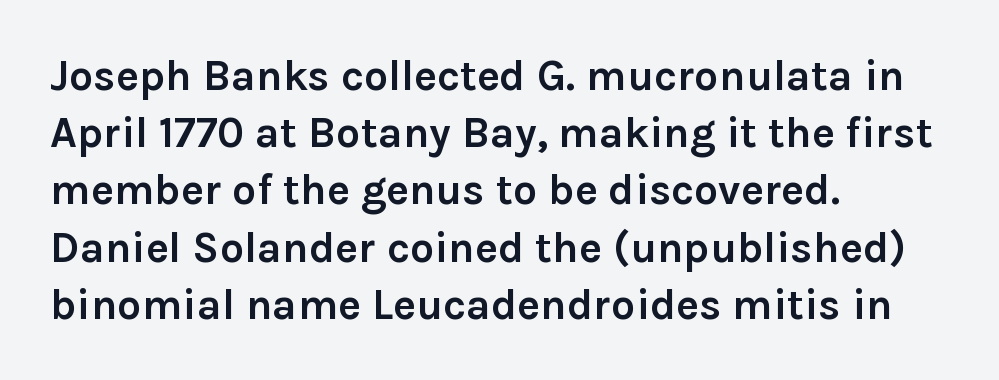
Q: Is the text bold? A: Yes.
Q: Is the text italic (slanted)? A: No, it is upright.
Q: Is the typeface a serif or a sans-serif typeface? A: Sans-serif.
Q: Is the text underlined? A: No.
Q: How is the paragraph aligned? A: Left-aligned.
Q: Is the spacing between letters normal or unusually wide? A: Normal.
Q: Is the spacing between lines tight, normal or loose? A: Normal.
Q: Width (condensed, normal, or wide)? A: Normal.
Q: Stroke contrast? A: Low.
Q: x-height? A: Medium.
Q: Monospaced? A: No.
